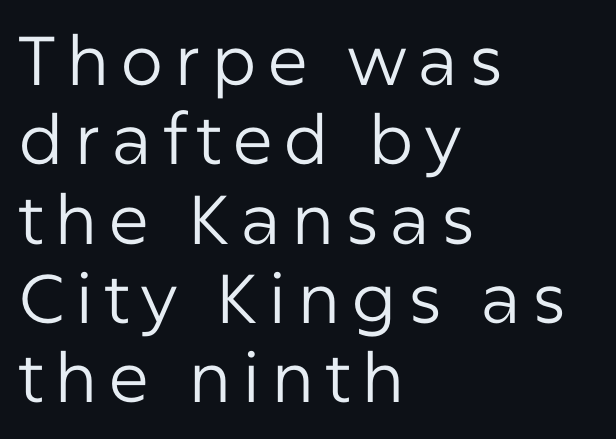
{"serif": "no", "italic": "no", "bold": "no", "weight": "regular", "width": "normal", "stroke_contrast": "low", "x_height": "medium", "monospaced": "no", "underline": "no", "align": "left", "line_spacing": "tight", "line_spacing_ratio": 1.15, "glyph_px": 69}
